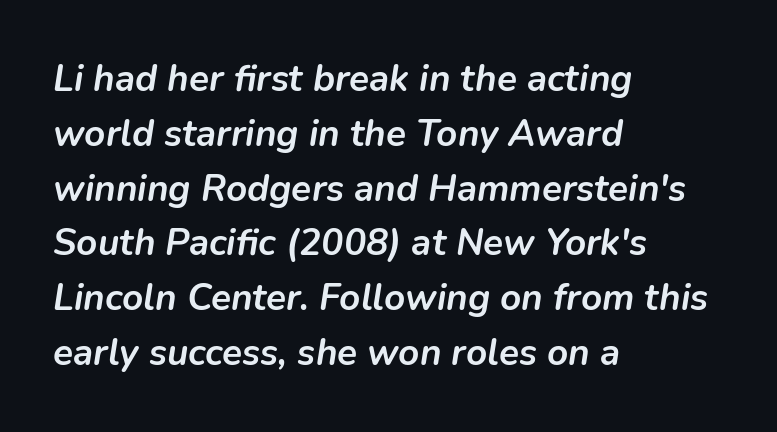
Observe the lean: these are italic letterforms. Where is the straight margin? On the left. The rendering uses a moderate line-height, typical for paragraphs. This is heavy type, rendered in bold.
